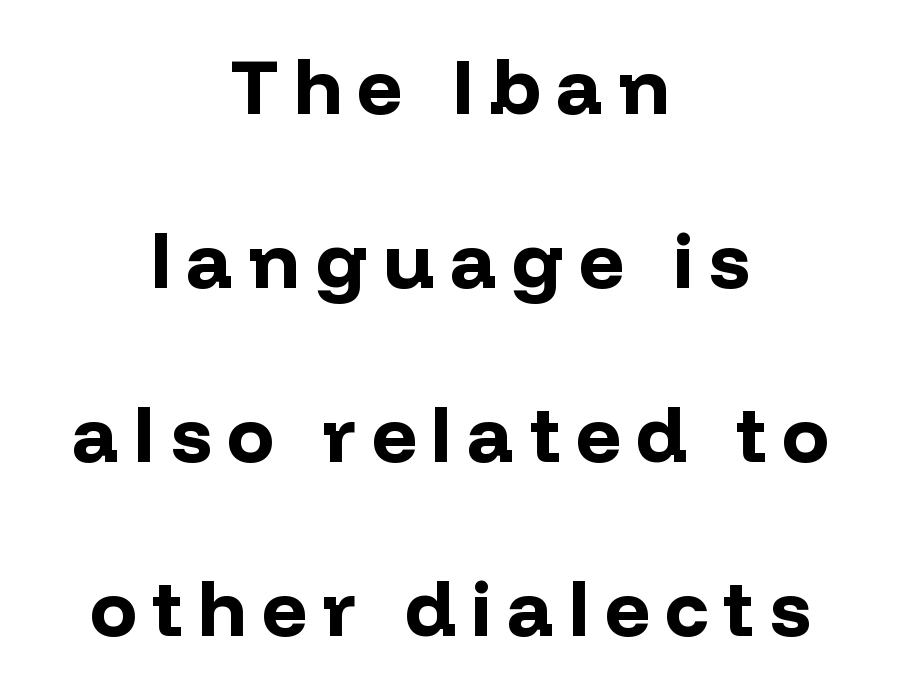
Q: Is the text bold? A: Yes.
Q: Is the text italic (slanted)? A: No, it is upright.
Q: Is the typeface a serif or a sans-serif typeface? A: Sans-serif.
Q: Is the text underlined? A: No.
Q: How is the paragraph aligned? A: Centered.
Q: Is the spacing between letters normal or unusually wide? A: Unusually wide.
Q: Is the spacing between lines tight, normal or loose? A: Loose.
Q: Width (condensed, normal, or wide)? A: Normal.
Q: Stroke contrast? A: Low.
Q: x-height? A: Medium.
Q: Monospaced? A: No.
